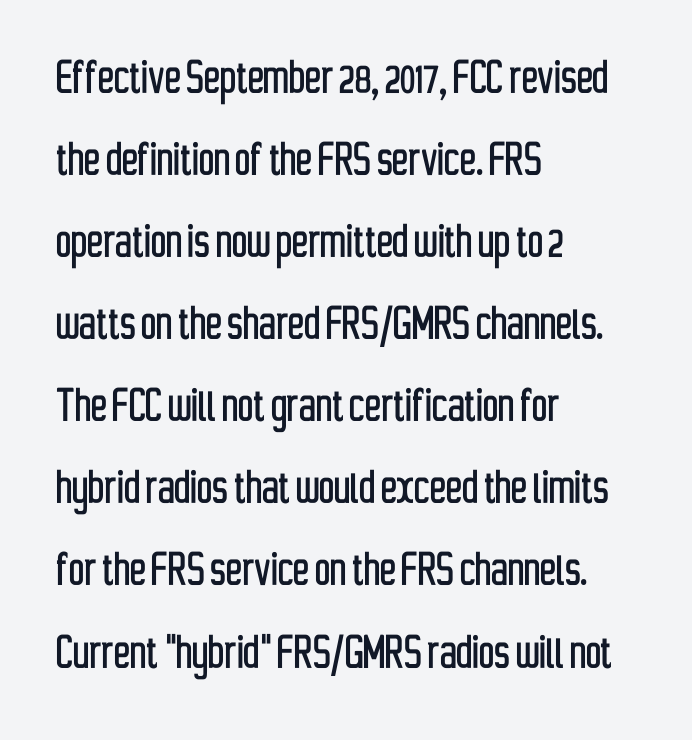
These lines sit exactly where default settings would place them. You could call the tracking neutral — neither tight nor loose. The passage is arranged the way most books set body copy — flush left. The rendering uses natural spacing where letterforms have individual widths.
